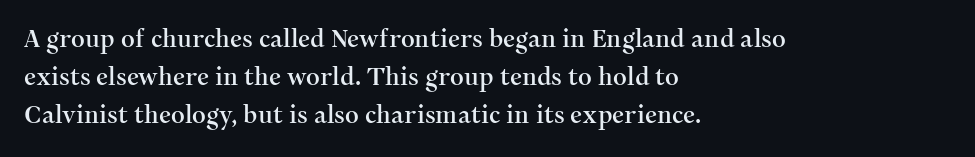
Q: Is the text italic (slanted)? A: No, it is upright.
Q: Is the text underlined? A: No.
Q: How is the paragraph aligned? A: Left-aligned.
Q: Is the spacing between letters normal or unusually wide? A: Normal.
Q: Is the spacing between lines tight, normal or loose? A: Normal.
